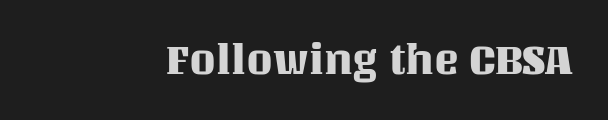
Q: Is the text italic (slanted)? A: No, it is upright.
Q: Is the text underlined? A: No.
Q: Is the spacing between letters normal or unusually wide? A: Normal.
Q: Width (condensed, normal, or wide)? A: Normal.
Q: Stroke contrast? A: Medium.
Q: x-height? A: Large.
Q: Monospaced? A: No.
